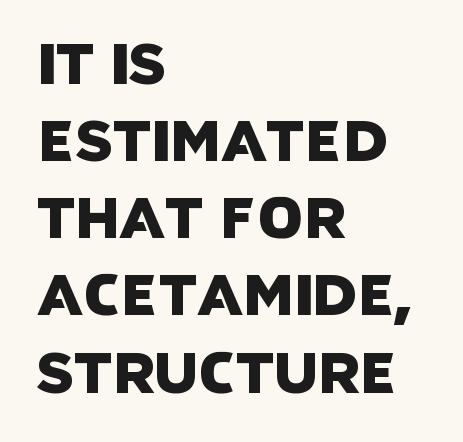
{"serif": "no", "width": "normal", "stroke_contrast": "low", "x_height": "large", "monospaced": "no", "underline": "no", "align": "left", "line_spacing": "normal", "line_spacing_ratio": 1.33, "letter_spacing": "normal", "letter_spacing_em": 0.0, "glyph_px": 58}
